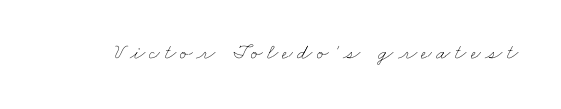
The image shows 22 px text type; set unusually wide letter spacing (+0.2 em), not underlined.
